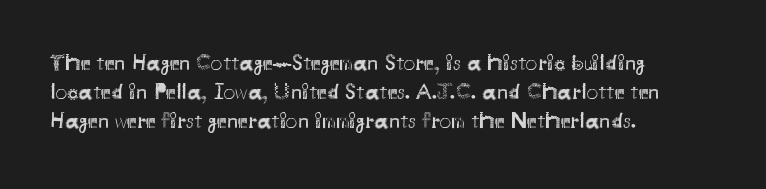
Q: Is the text bold? A: No.
Q: Is the text italic (slanted)? A: No, it is upright.
Q: Is the text underlined? A: No.
Q: How is the paragraph aligned? A: Left-aligned.
Q: Is the spacing between letters normal or unusually wide? A: Normal.
Q: Is the spacing between lines tight, normal or loose? A: Normal.
